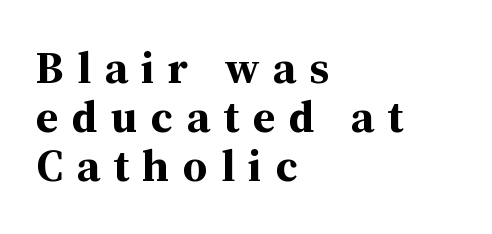
These lines carry a lot of weight — the face is fully bold. Each new line begins almost immediately beneath the previous one. The horizontal fit of the characters is loose and conspicuously gappy. Quick note: not italic, upright.
